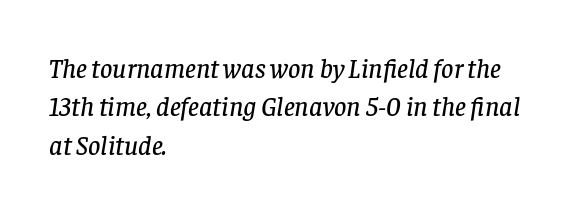
The image shows 27 px text type, italic (leaning right); set left-aligned, normal line spacing (1.42x), normal letter spacing, not underlined.
